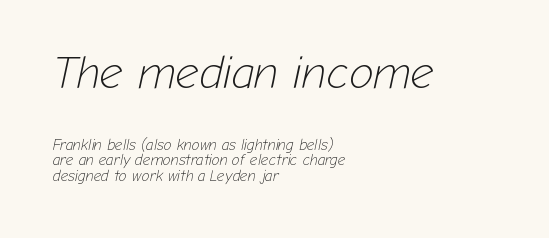
{"italic": "yes", "lean": "right", "slant_degrees": 12, "bold": "no", "weight": "light", "width": "normal", "stroke_contrast": "low", "x_height": "medium", "monospaced": "no", "underline": "no", "align": "left", "line_spacing": "tight", "line_spacing_ratio": 1.04, "letter_spacing": "normal", "letter_spacing_em": 0.0, "larger_block": "first", "size_ratio": 3.07, "glyph_px": 46}
